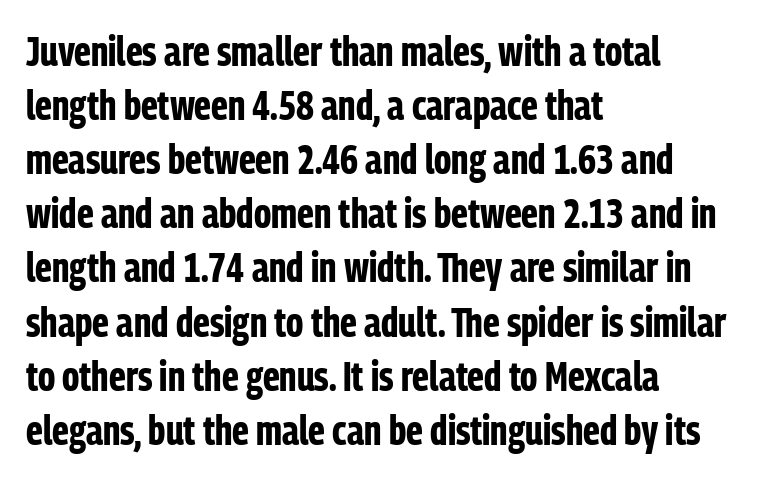
The image shows 41 px bold, condensed sans-serif type, upright; set left-aligned, normal line spacing (1.32x), normal letter spacing, not underlined; low stroke contrast and a medium x-height.
